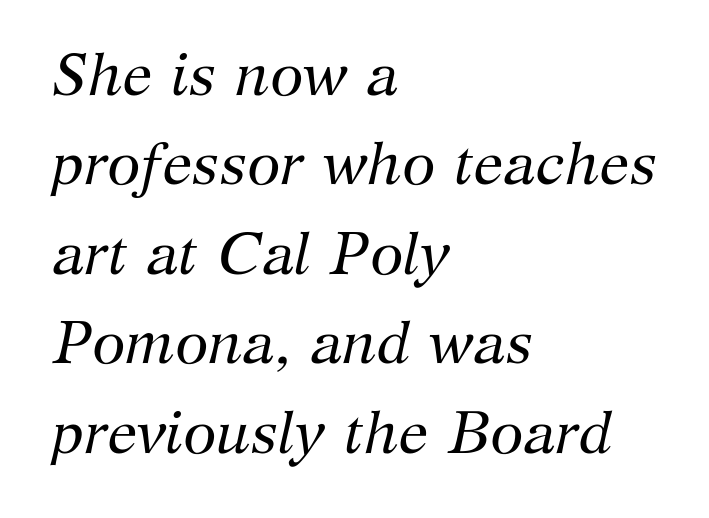
Q: Is the text bold? A: No.
Q: Is the text italic (slanted)? A: Yes, it leans right by about 12 degrees.
Q: Is the typeface a serif or a sans-serif typeface? A: Serif.
Q: Is the text underlined? A: No.
Q: How is the paragraph aligned? A: Left-aligned.
Q: Is the spacing between letters normal or unusually wide? A: Normal.
Q: Is the spacing between lines tight, normal or loose? A: Normal.
Q: Width (condensed, normal, or wide)? A: Normal.
Q: Stroke contrast? A: Medium.
Q: x-height? A: Medium.
Q: Monospaced? A: No.
